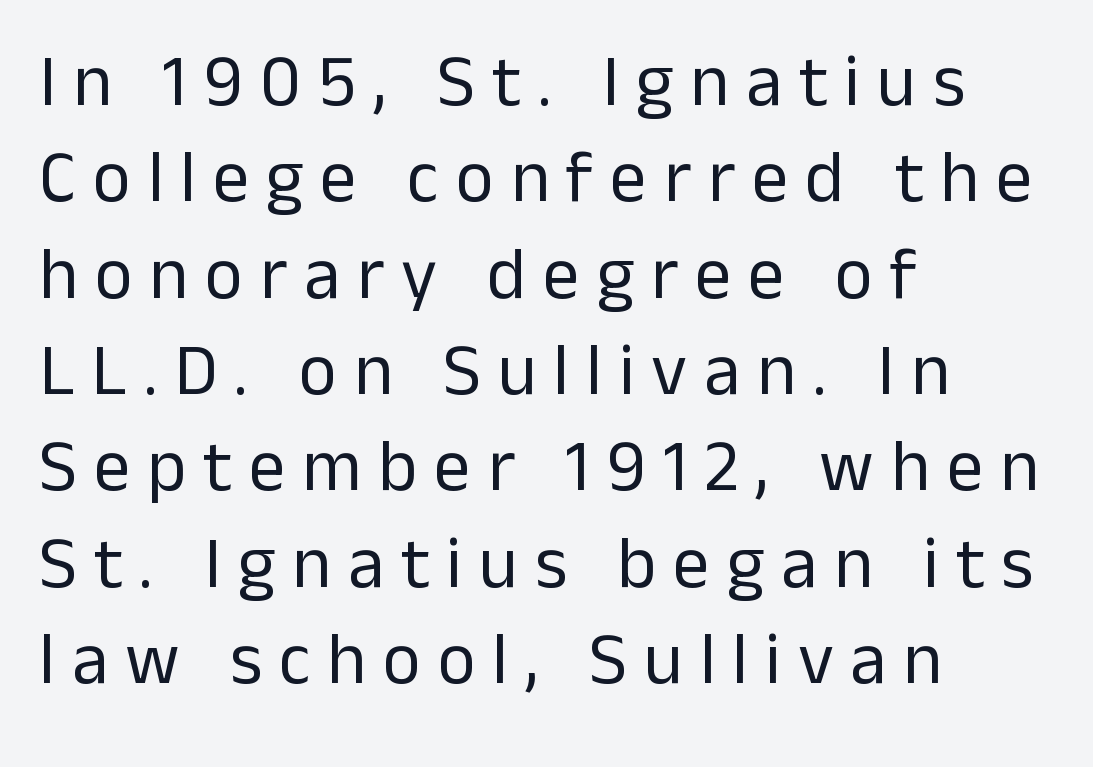
Each new line begins a customary step beneath the previous one. The strip under each line holds only bare page. The horizontal fit of the characters is loose and conspicuously gappy. The typeface has the unassuming heft of standard copy or less. Varying glyph widths throughout — classic text-font behaviour. Posture: straight, roman, zero tilt.
